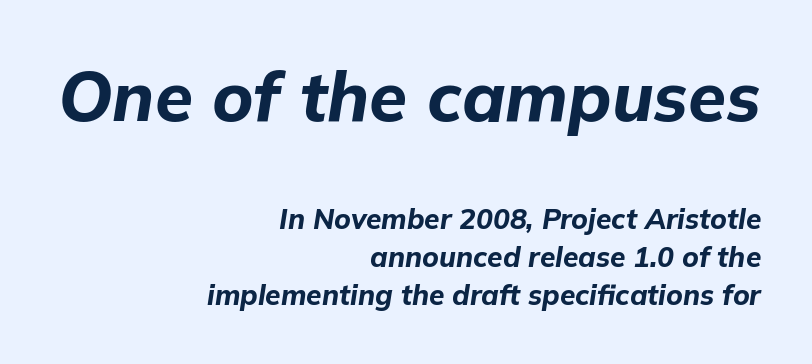
{"italic": "yes", "lean": "right", "slant_degrees": 9, "bold": "yes", "weight": "bold", "width": "normal", "stroke_contrast": "low", "x_height": "medium", "monospaced": "no", "underline": "no", "align": "right", "line_spacing": "normal", "line_spacing_ratio": 1.36, "letter_spacing": "normal", "letter_spacing_em": 0.0, "larger_block": "first", "size_ratio": 2.46, "glyph_px": 69}
